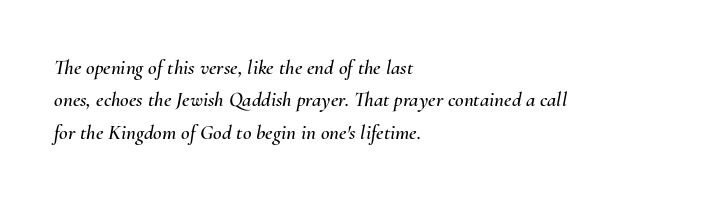
The image shows 21 px text type, italic (leaning right); set left-aligned, normal line spacing (1.54x), normal letter spacing, not underlined.
